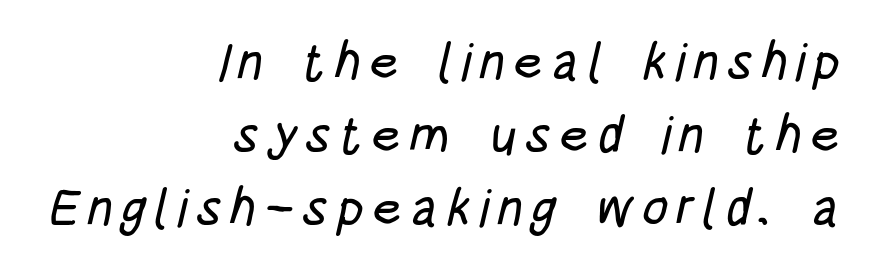
{"serif": "no", "width": "condensed", "stroke_contrast": "low", "x_height": "large", "monospaced": "no", "underline": "no", "align": "right", "line_spacing": "normal", "line_spacing_ratio": 1.4, "glyph_px": 52}
